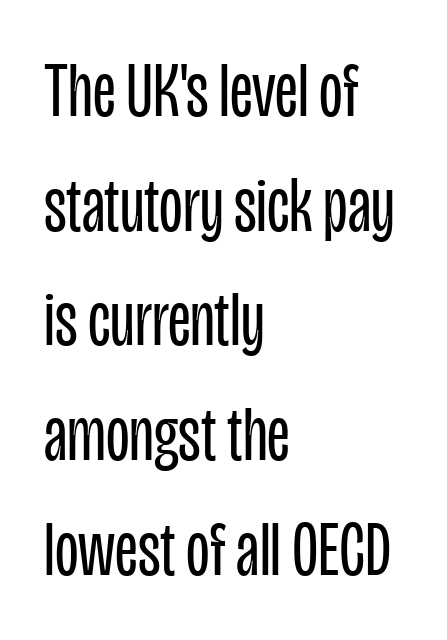
Q: Is the text bold? A: No.
Q: Is the text italic (slanted)? A: No, it is upright.
Q: Is the typeface a serif or a sans-serif typeface? A: Sans-serif.
Q: Is the text underlined? A: No.
Q: How is the paragraph aligned? A: Left-aligned.
Q: Is the spacing between letters normal or unusually wide? A: Normal.
Q: Is the spacing between lines tight, normal or loose? A: Normal.
Q: Width (condensed, normal, or wide)? A: Condensed.
Q: Stroke contrast? A: Low.
Q: x-height? A: Large.
Q: Monospaced? A: No.
